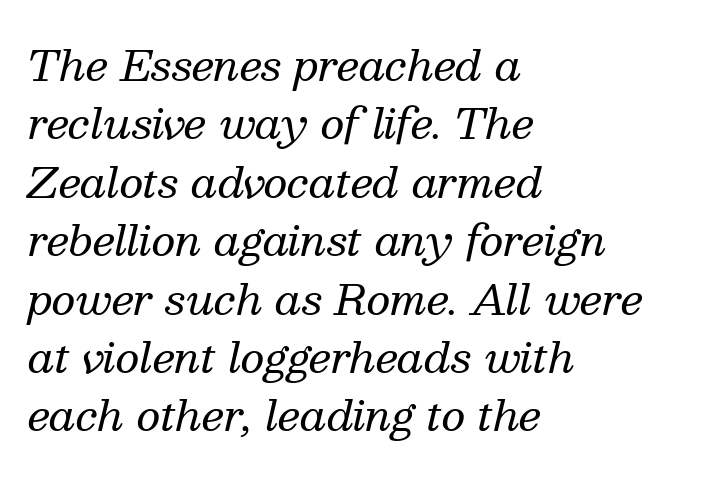
The image shows 42 px regular-weight serif type, italic (leaning right); set left-aligned, normal line spacing (1.39x), normal letter spacing, not underlined; medium stroke contrast and a medium x-height.
